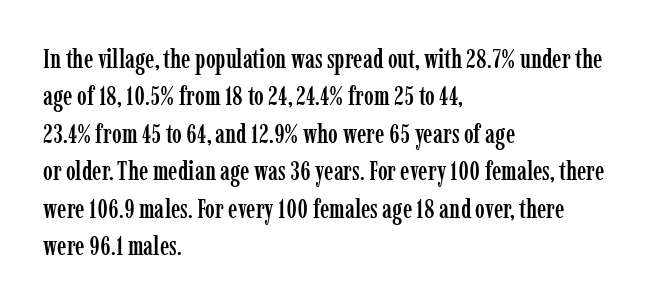
Q: Is the text italic (slanted)? A: No, it is upright.
Q: Is the text underlined? A: No.
Q: How is the paragraph aligned? A: Left-aligned.
Q: Is the spacing between letters normal or unusually wide? A: Normal.
Q: Is the spacing between lines tight, normal or loose? A: Normal.
